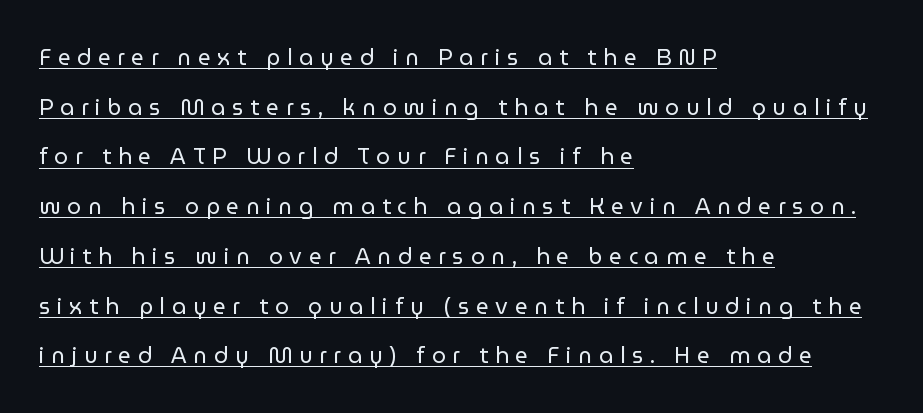
The image shows 22 px text type, upright; set left-aligned, loose line spacing (2.26x), unusually wide letter spacing (+0.31 em), underlined.
